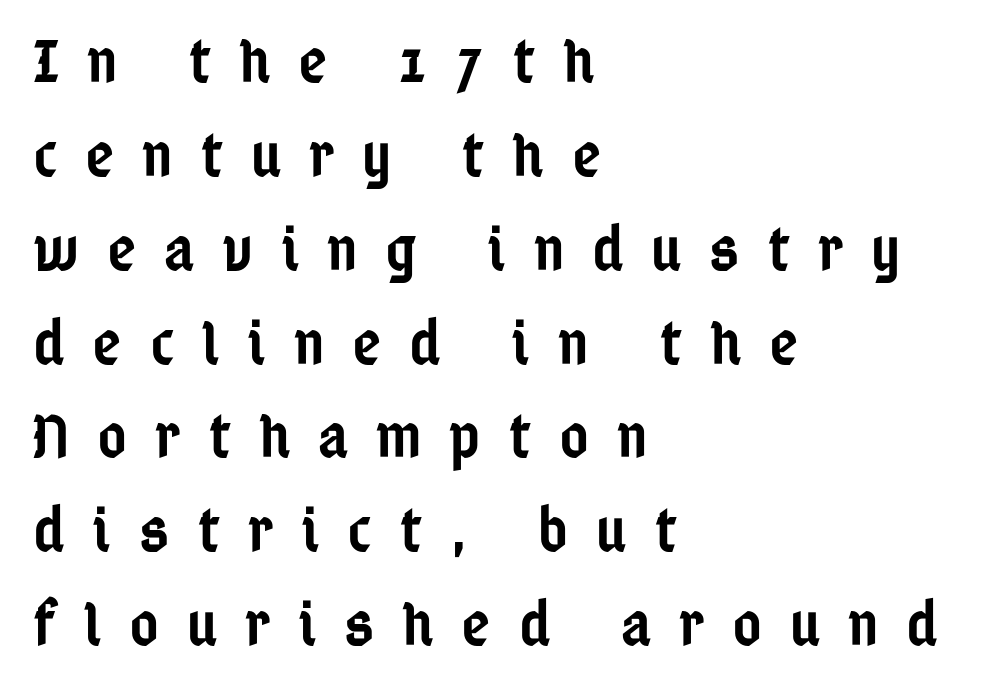
Q: Is the text bold? A: Semi-bold.
Q: Is the text italic (slanted)? A: No, it is upright.
Q: Is the typeface a serif or a sans-serif typeface? A: Sans-serif.
Q: Is the text underlined? A: No.
Q: How is the paragraph aligned? A: Left-aligned.
Q: Is the spacing between letters normal or unusually wide? A: Unusually wide.
Q: Is the spacing between lines tight, normal or loose? A: Normal.
Q: Width (condensed, normal, or wide)? A: Condensed.
Q: Stroke contrast? A: Low.
Q: x-height? A: Medium.
Q: Monospaced? A: No.
